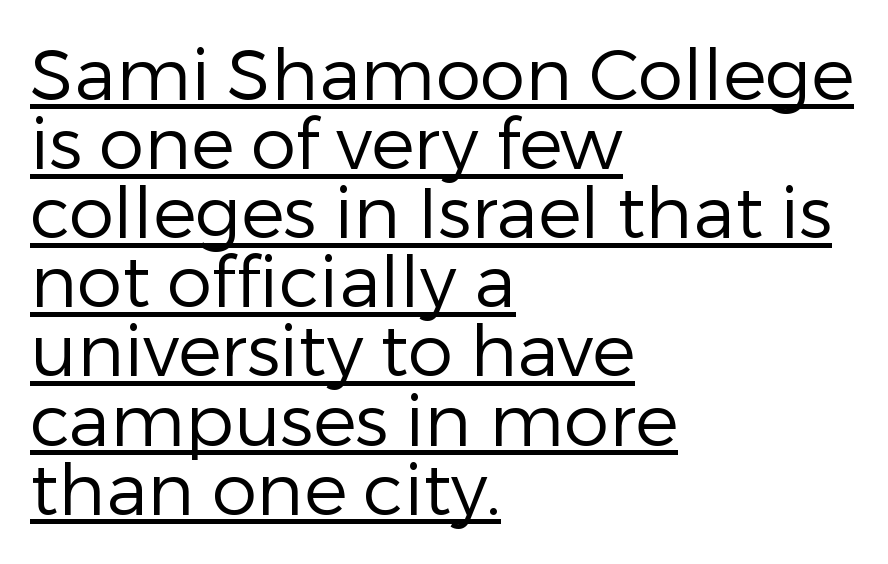
The image shows 72 px regular-weight sans-serif type, upright; set left-aligned, tight line spacing (0.96x), normal letter spacing, underlined; low stroke contrast and a medium x-height.
